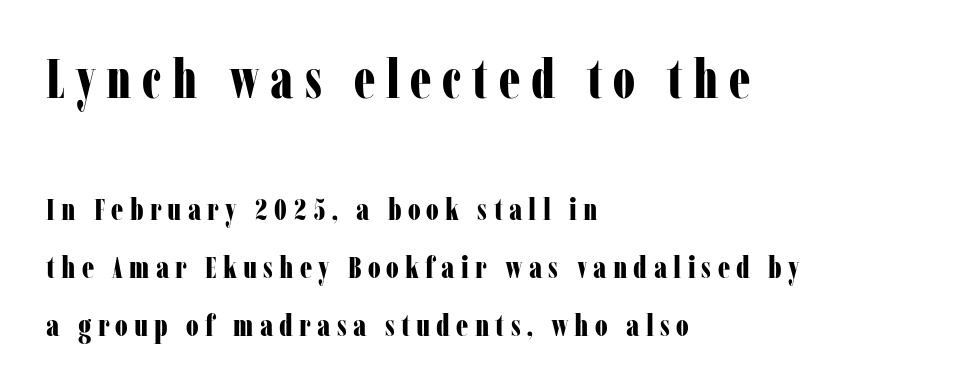
Q: Is the text bold? A: Yes.
Q: Is the text italic (slanted)? A: No, it is upright.
Q: Is the typeface a serif or a sans-serif typeface? A: Serif.
Q: Is the text underlined? A: No.
Q: How is the paragraph aligned? A: Left-aligned.
Q: Is the spacing between letters normal or unusually wide? A: Unusually wide.
Q: Which block of text is set in a larger size, the first (top) or the second (bottom)? A: The first (top) one.
Q: Width (condensed, normal, or wide)? A: Condensed.
Q: Stroke contrast? A: Low.
Q: x-height? A: Medium.
Q: Monospaced? A: No.
